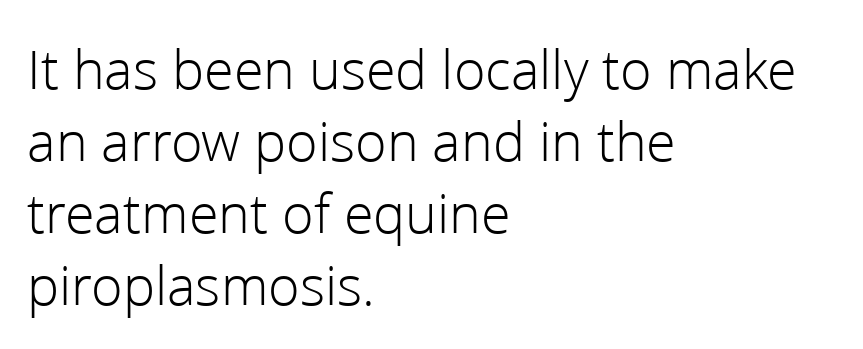
The image shows 58 px light sans-serif type, upright; set left-aligned, line spacing 1.24x, normal letter spacing, not underlined; low stroke contrast and a medium x-height.
